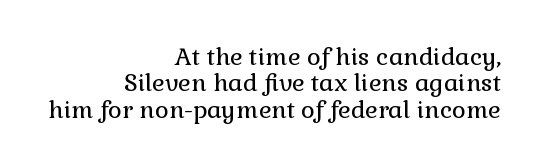
Does the leading feel generous? Not at all — it's pinched. Italic? Not at all — the glyphs are vertical. The strokes are not fattened; the text isn't bold. Nobody touched the tracking dial on this one. The string is rendered with underlining switched off. Casual observation: everything's shoved over to the right.
